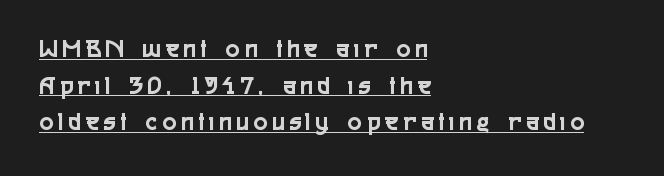
Q: Is the text italic (slanted)? A: No, it is upright.
Q: Is the text underlined? A: Yes.
Q: How is the paragraph aligned? A: Left-aligned.
Q: Is the spacing between letters normal or unusually wide? A: Unusually wide.
Q: Is the spacing between lines tight, normal or loose? A: Normal.
